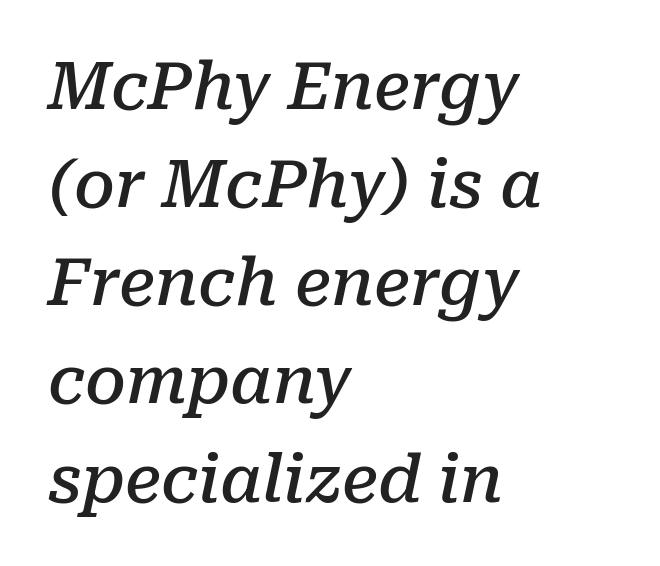
Style check: oblique. The designer went with a serif here, giving each stem small feet. The area under the type is left untouched. This is the in-between weight designers call semibold or demi. Does the leading feel generous? No, just average. Line beginnings align vertically; line endings do not.
